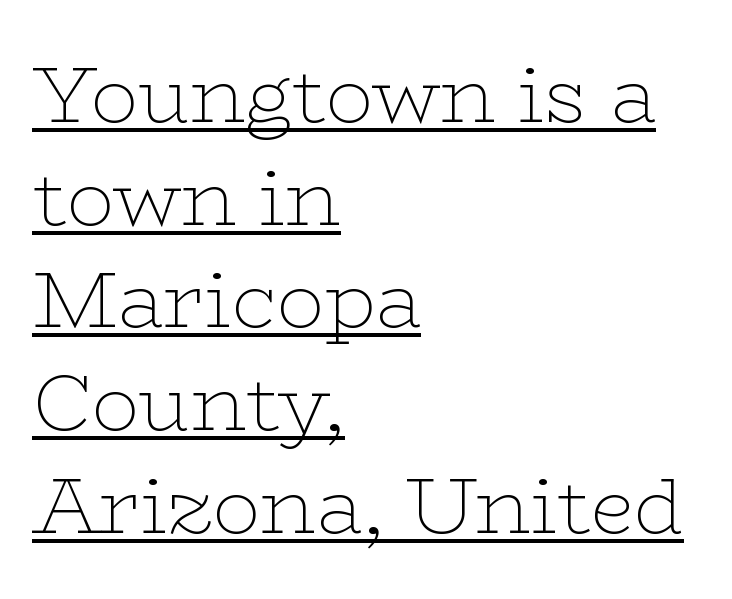
{"serif": "yes", "italic": "no", "bold": "no", "weight": "thin", "width": "wide", "stroke_contrast": "low", "x_height": "medium", "monospaced": "no", "underline": "yes", "align": "left", "line_spacing": "normal", "line_spacing_ratio": 1.3, "letter_spacing": "normal", "letter_spacing_em": 0.0, "glyph_px": 79}
